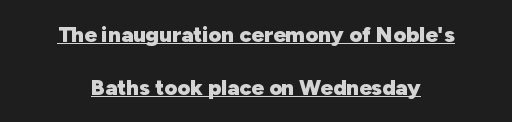
Q: Is the text bold? A: Yes.
Q: Is the text italic (slanted)? A: No, it is upright.
Q: Is the text underlined? A: Yes.
Q: How is the paragraph aligned? A: Centered.
Q: Is the spacing between letters normal or unusually wide? A: Normal.
Q: Is the spacing between lines tight, normal or loose? A: Loose.
